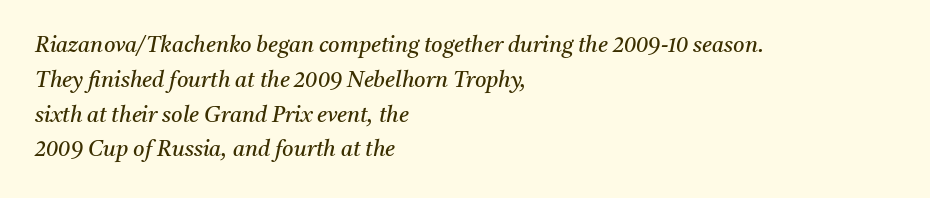
The image shows 22 px text type, italic (leaning right); set left-aligned, normal line spacing (1.58x), normal letter spacing, not underlined.
